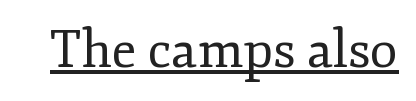
Q: Is the text bold? A: No.
Q: Is the text italic (slanted)? A: No, it is upright.
Q: Is the typeface a serif or a sans-serif typeface? A: Serif.
Q: Is the text underlined? A: Yes.
Q: Is the spacing between letters normal or unusually wide? A: Normal.
Q: Width (condensed, normal, or wide)? A: Normal.
Q: Stroke contrast? A: Low.
Q: x-height? A: Small.
Q: Monospaced? A: No.
